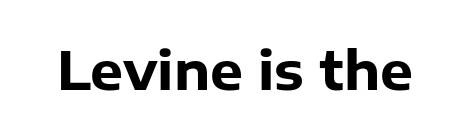
The image shows 52 px heavy sans-serif type, upright; set normal letter spacing, not underlined; low stroke contrast and a medium x-height.
